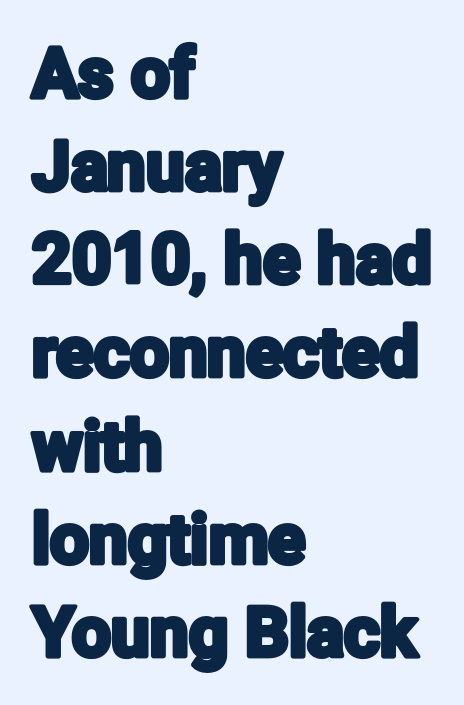
Q: Is the text italic (slanted)? A: No, it is upright.
Q: Is the typeface a serif or a sans-serif typeface? A: Sans-serif.
Q: Is the text underlined? A: No.
Q: How is the paragraph aligned? A: Left-aligned.
Q: Is the spacing between letters normal or unusually wide? A: Normal.
Q: Is the spacing between lines tight, normal or loose? A: Normal.
Q: Width (condensed, normal, or wide)? A: Condensed.
Q: Stroke contrast? A: Low.
Q: x-height? A: Medium.
Q: Monospaced? A: No.
